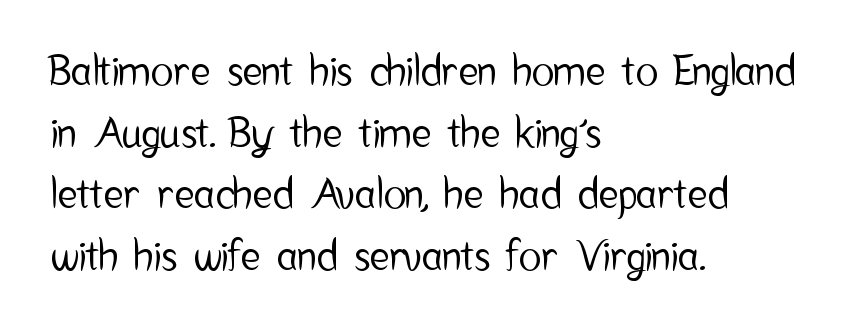
Beneath every word, the page is bare. The lines in this sample share a left origin and differ only in where they stop. Think of a printed novel: that variable character pitch is what you see here. The rendering keeps characters at their native spacing. Is there much room between lines? A standard amount, neither cramped nor airy. Typographically, this falls in the sans-serif category.
